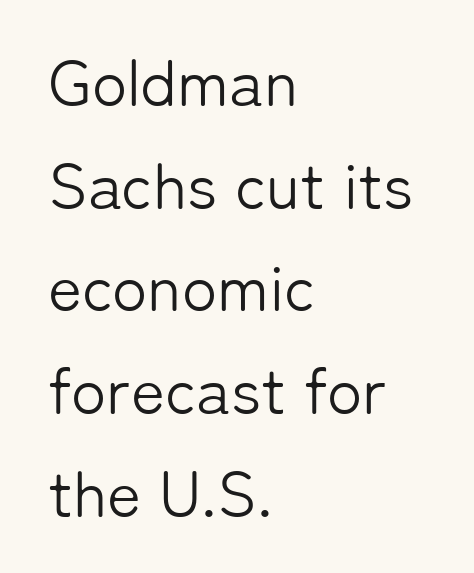
The image shows 65 px light sans-serif type, upright; set left-aligned, normal line spacing (1.58x), normal letter spacing, not underlined; low stroke contrast and a medium x-height.
